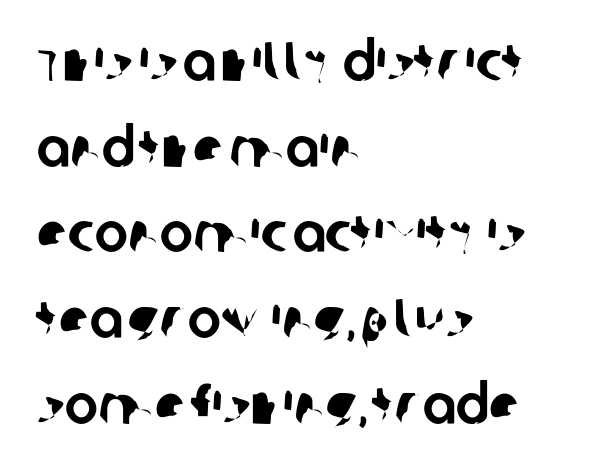
Q: Is the typeface a serif or a sans-serif typeface? A: Sans-serif.
Q: Is the text underlined? A: No.
Q: How is the paragraph aligned? A: Left-aligned.
Q: Is the spacing between letters normal or unusually wide? A: Normal.
Q: Is the spacing between lines tight, normal or loose? A: Normal.
Q: Width (condensed, normal, or wide)? A: Normal.
Q: Stroke contrast? A: Low.
Q: x-height? A: Large.
Q: Monospaced? A: No.
